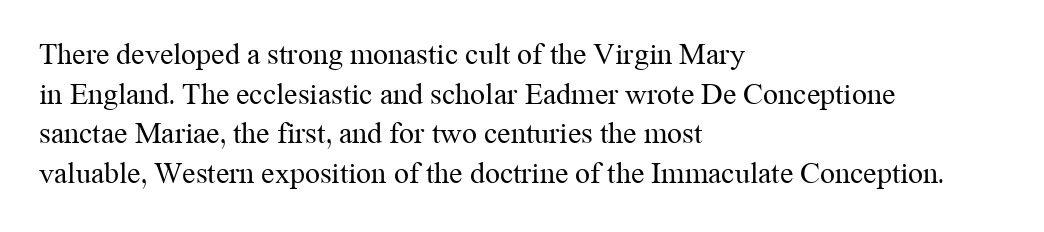
{"serif": "yes", "italic": "no", "bold": "no", "weight": "regular", "width": "normal", "stroke_contrast": "medium", "x_height": "medium", "monospaced": "no", "underline": "no", "align": "left", "line_spacing": "normal", "line_spacing_ratio": 1.32, "letter_spacing": "normal", "letter_spacing_em": 0.0, "glyph_px": 30}
